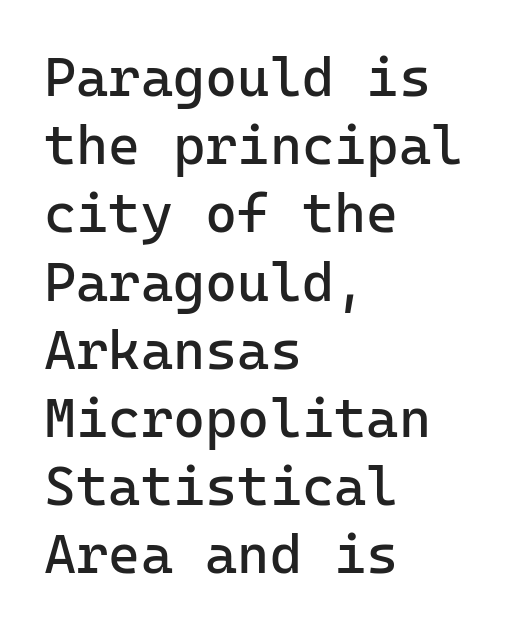
Q: Is the text bold? A: No.
Q: Is the text italic (slanted)? A: No, it is upright.
Q: Is the typeface a serif or a sans-serif typeface? A: Sans-serif.
Q: Is the text underlined? A: No.
Q: How is the paragraph aligned? A: Left-aligned.
Q: Is the spacing between letters normal or unusually wide? A: Normal.
Q: Width (condensed, normal, or wide)? A: Normal.
Q: Stroke contrast? A: Low.
Q: x-height? A: Medium.
Q: Monospaced? A: Yes.
